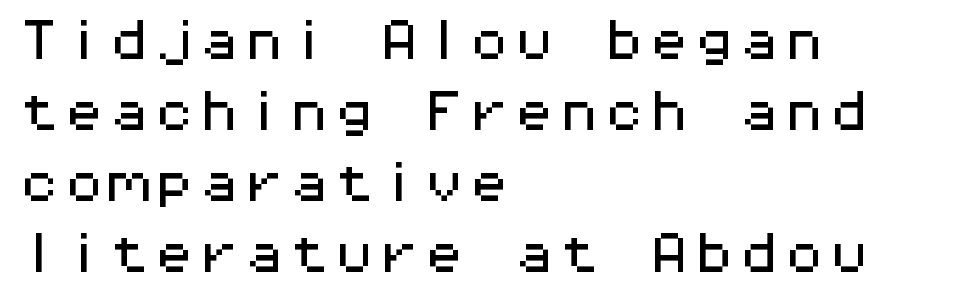
Q: Is the text italic (slanted)? A: No, it is upright.
Q: Is the typeface a serif or a sans-serif typeface? A: Sans-serif.
Q: Is the text underlined? A: No.
Q: How is the paragraph aligned? A: Left-aligned.
Q: Is the spacing between letters normal or unusually wide? A: Normal.
Q: Is the spacing between lines tight, normal or loose? A: Normal.
Q: Width (condensed, normal, or wide)? A: Wide.
Q: Stroke contrast? A: Medium.
Q: x-height? A: Medium.
Q: Monospaced? A: Yes.
